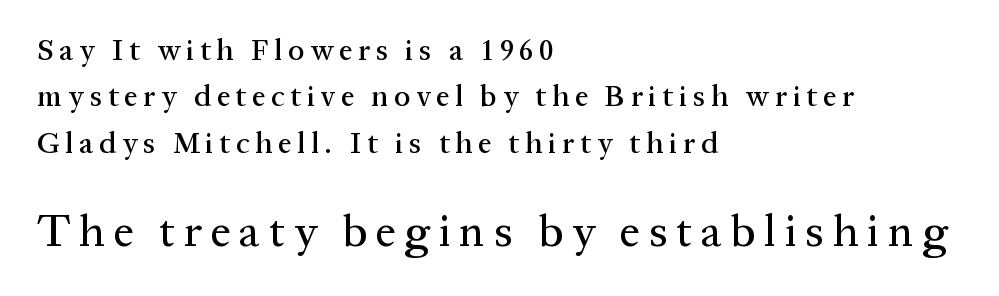
Descender tails drop into unmarked territory. Two sizes are in play, and the larger belongs to the second block. Notice how the passage keeps a crisp vertical edge on the left only. The face used here is seriffed, in the tradition of book romans.
